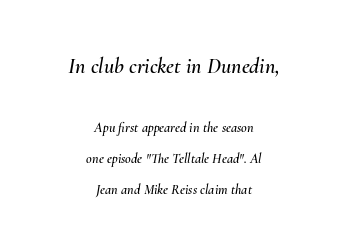
{"italic": "yes", "lean": "right", "slant_degrees": 10, "underline": "no", "align": "center", "line_spacing": "loose", "line_spacing_ratio": 2.23, "letter_spacing": "normal", "letter_spacing_em": 0.0, "larger_block": "first", "size_ratio": 1.57, "glyph_px": 22}
